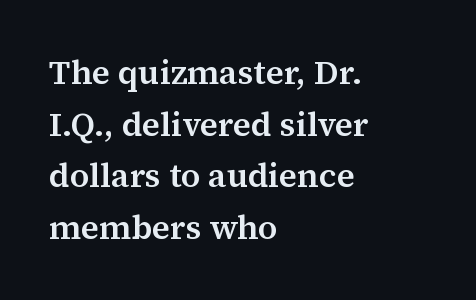
{"serif": "yes", "italic": "no", "bold": "semi", "weight": "semibold", "width": "normal", "stroke_contrast": "medium", "x_height": "medium", "monospaced": "no", "underline": "no", "align": "left", "line_spacing": "normal", "line_spacing_ratio": 1.52, "letter_spacing": "normal", "letter_spacing_em": 0.0, "glyph_px": 34}
